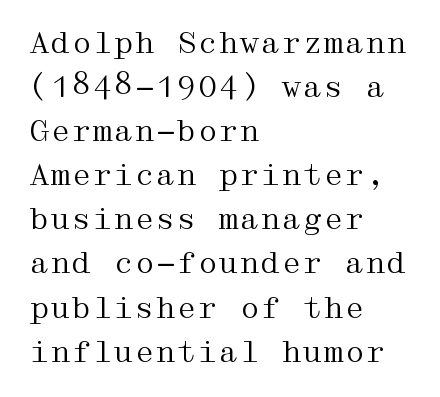
Caption: standard tracking, unaltered. The area under the type is left untouched. The paragraph has a hard left edge and a soft right edge. Classification — serif. In terms of posture, this sample is upright.
